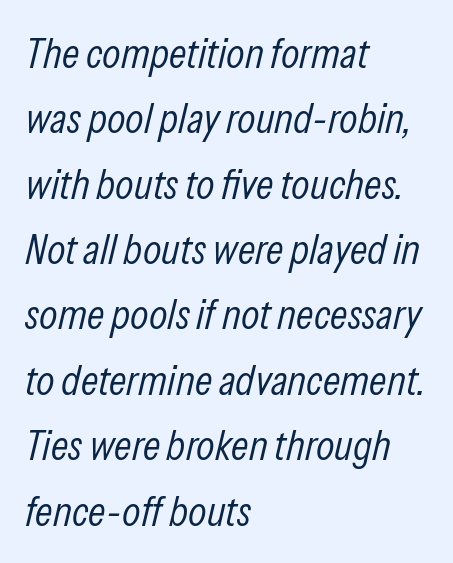
You can tell it's italic because the verticals aren't actually vertical. A light-to-regular cut is what we see here. Each new line begins a customary step beneath the previous one. Unmarked baselines from the first word to the last. Varying glyph widths throughout — classic text-font behaviour.
